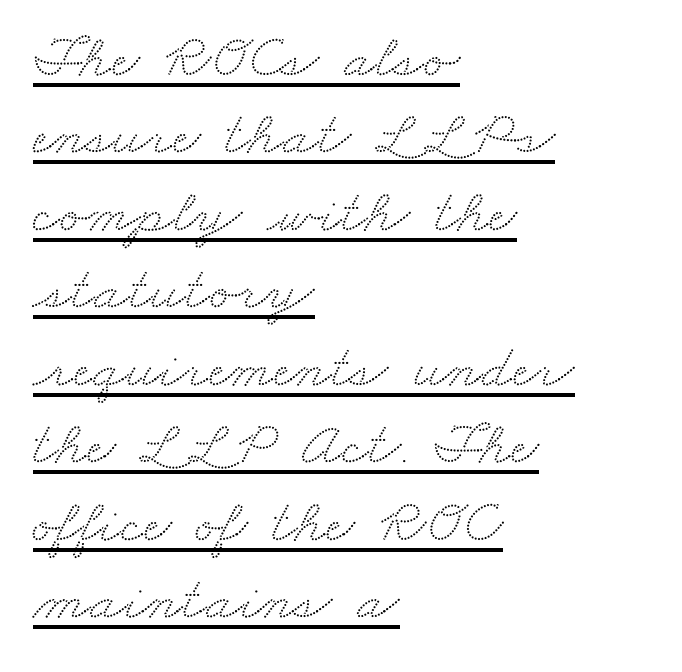
Compared with undecorated copy, this sample adds a rule below the words. Which margin do the lines hug? The left one — the right edge is uneven. Character widths vary here, with narrow letters taking less room than wide ones. The vertical gap from one line to the next is medium.
